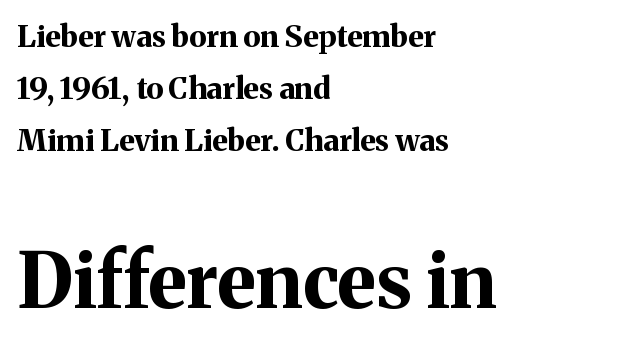
{"serif": "yes", "italic": "no", "bold": "yes", "weight": "bold", "width": "normal", "stroke_contrast": "medium", "x_height": "medium", "monospaced": "no", "underline": "no", "align": "left", "line_spacing_ratio": 1.74, "letter_spacing": "normal", "letter_spacing_em": 0.0, "larger_block": "second", "size_ratio": 2.5, "glyph_px": 75}
